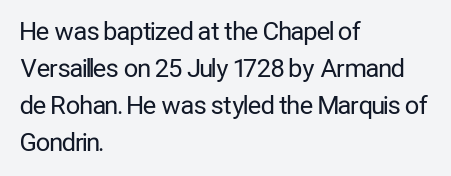
A typesetter would call this leading conventional body-copy spacing. Descender tails drop into unmarked territory. Visually the block forms a straight wall on the left and a jagged coastline on the right. Do the letters lean? They stand straight.
